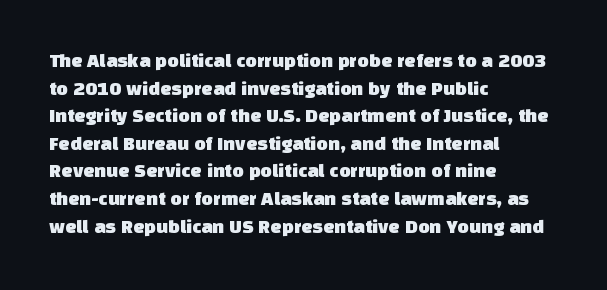
The baseline area is clear. Does extra space separate the letters? No, they use regular spacing. The passage is arranged the way most books set body copy — flush left. Honestly, the row spacing looks completely unremarkable.
